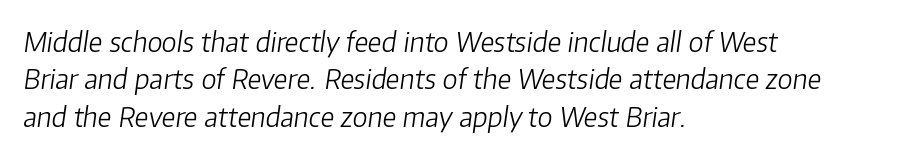
The image shows 27 px text type, italic (leaning right); set left-aligned, normal line spacing (1.38x), normal letter spacing, not underlined.
